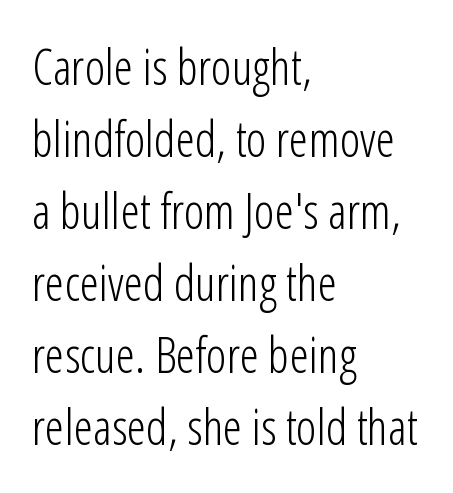
This sample uses plain, unmodified letter spacing. The block of text has a typical density, with ordinary space between rows. Characters remain perfectly vertical along every line. The passage shown is typed in a proportional face where columns would drift. Bare-footed words on every line.
